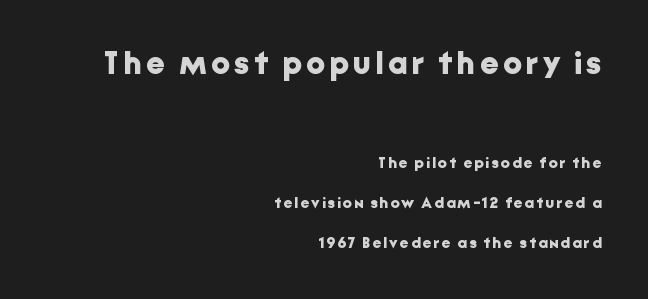
{"serif": "no", "italic": "no", "bold": "yes", "weight": "bold", "width": "normal", "stroke_contrast": "low", "x_height": "medium", "monospaced": "no", "underline": "no", "align": "right", "line_spacing": "loose", "line_spacing_ratio": 2.48, "larger_block": "first", "size_ratio": 2.06, "glyph_px": 33}
